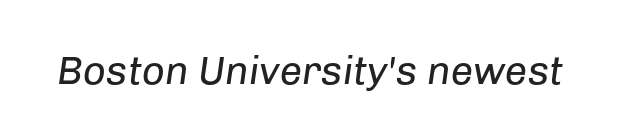
The image shows 40 px regular-weight type, italic (leaning right); set normal letter spacing, not underlined; low stroke contrast and a medium x-height.
